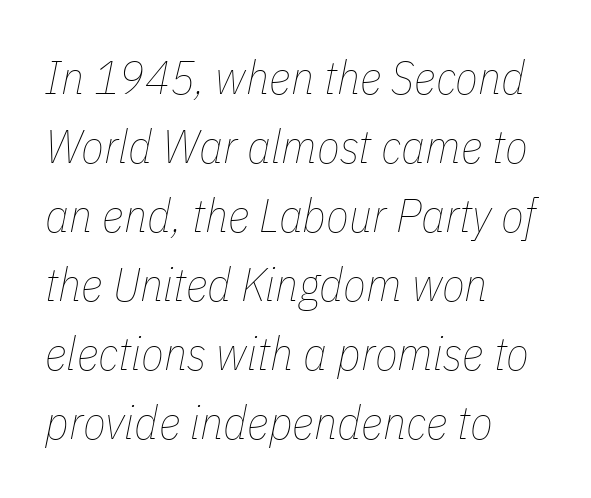
Q: Is the text bold? A: No.
Q: Is the text italic (slanted)? A: Yes, it leans right by about 11 degrees.
Q: Is the text underlined? A: No.
Q: How is the paragraph aligned? A: Left-aligned.
Q: Is the spacing between letters normal or unusually wide? A: Normal.
Q: Is the spacing between lines tight, normal or loose? A: Normal.
Q: Width (condensed, normal, or wide)? A: Condensed.
Q: Stroke contrast? A: Low.
Q: x-height? A: Medium.
Q: Monospaced? A: No.
